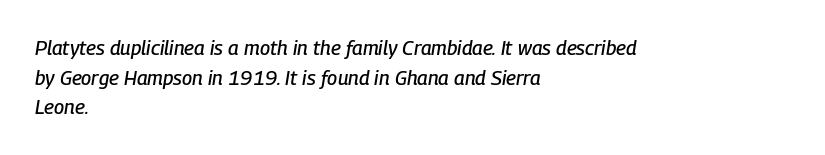
{"italic": "yes", "lean": "right", "slant_degrees": 9, "underline": "no", "align": "left", "line_spacing": "normal", "line_spacing_ratio": 1.48, "letter_spacing": "normal", "letter_spacing_em": 0.0, "glyph_px": 20}
